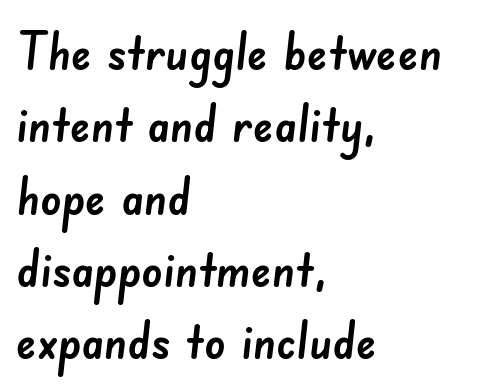
{"serif": "no", "width": "normal", "stroke_contrast": "low", "x_height": "small", "monospaced": "no", "underline": "no", "align": "left", "line_spacing": "normal", "line_spacing_ratio": 1.39, "letter_spacing": "normal", "letter_spacing_em": 0.0, "glyph_px": 52}
